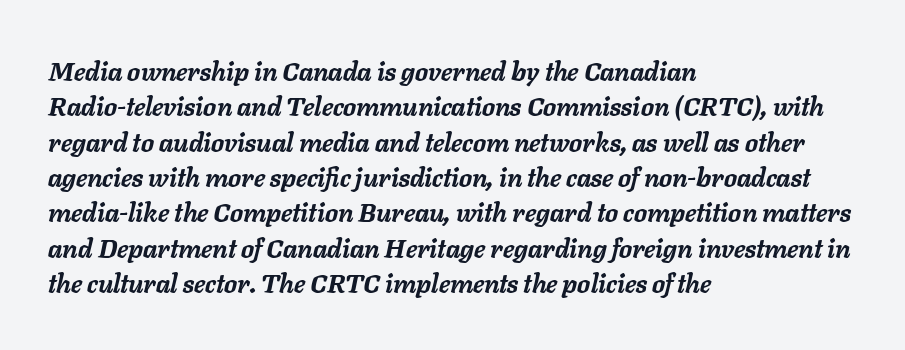
Italic: yes, the glyphs are oblique. This is heavy type, rendered in bold. Is the block centered? No — it sits flush against the left margin. In terms of leading, this rendering sits right in the middle. You could call the tracking neutral — neither tight nor loose. Beneath every word, the page is bare.
